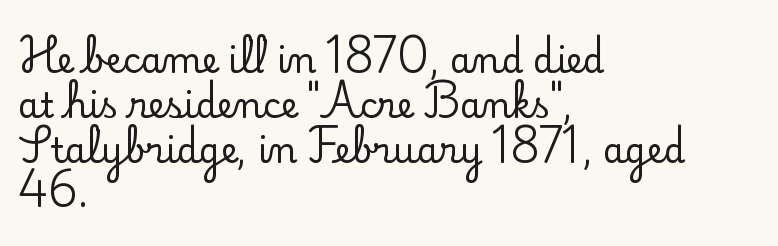
Posture: upright roman. The font family rendered here belongs to the serif group. Think of a printed novel: that variable character pitch is what you see here. The designer left line spacing at the default. The ragged edge is on the right, which tells us the setting is flush left.
